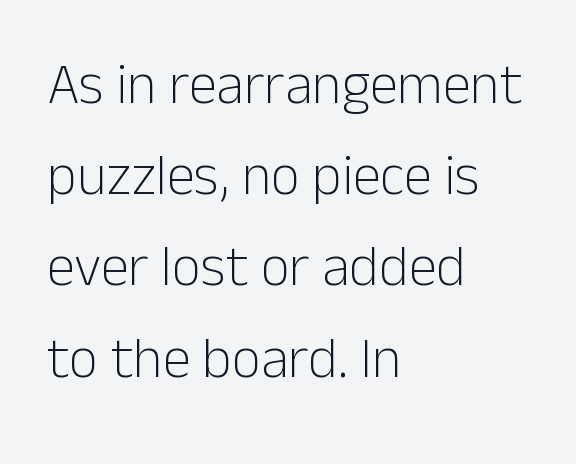
Q: Is the text bold? A: No.
Q: Is the text italic (slanted)? A: No, it is upright.
Q: Is the typeface a serif or a sans-serif typeface? A: Sans-serif.
Q: Is the text underlined? A: No.
Q: How is the paragraph aligned? A: Left-aligned.
Q: Is the spacing between letters normal or unusually wide? A: Normal.
Q: Is the spacing between lines tight, normal or loose? A: Normal.
Q: Width (condensed, normal, or wide)? A: Normal.
Q: Stroke contrast? A: Low.
Q: x-height? A: Medium.
Q: Monospaced? A: No.
